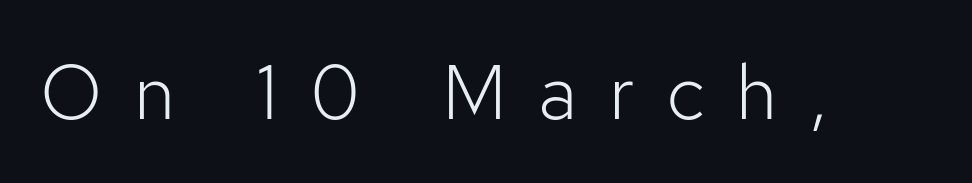
{"serif": "no", "italic": "no", "bold": "no", "weight": "light", "width": "normal", "stroke_contrast": "low", "x_height": "medium", "monospaced": "no", "underline": "no", "letter_spacing": "wide", "letter_spacing_em": 0.41, "glyph_px": 77}
